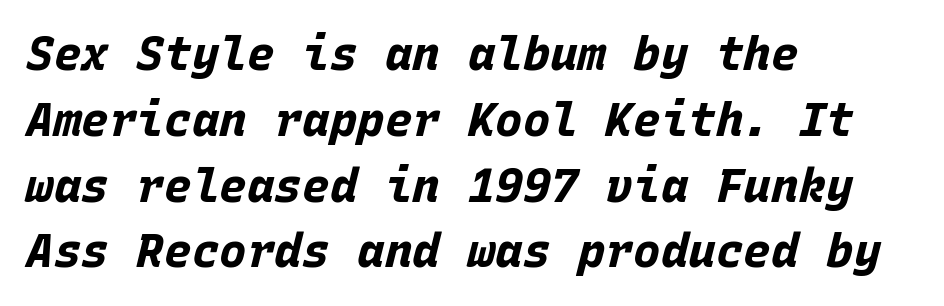
{"italic": "yes", "lean": "right", "slant_degrees": 15, "bold": "yes", "weight": "bold", "width": "normal", "stroke_contrast": "low", "x_height": "large", "monospaced": "yes", "underline": "no", "align": "left", "line_spacing": "normal", "line_spacing_ratio": 1.43, "letter_spacing": "normal", "letter_spacing_em": 0.0, "glyph_px": 46}
